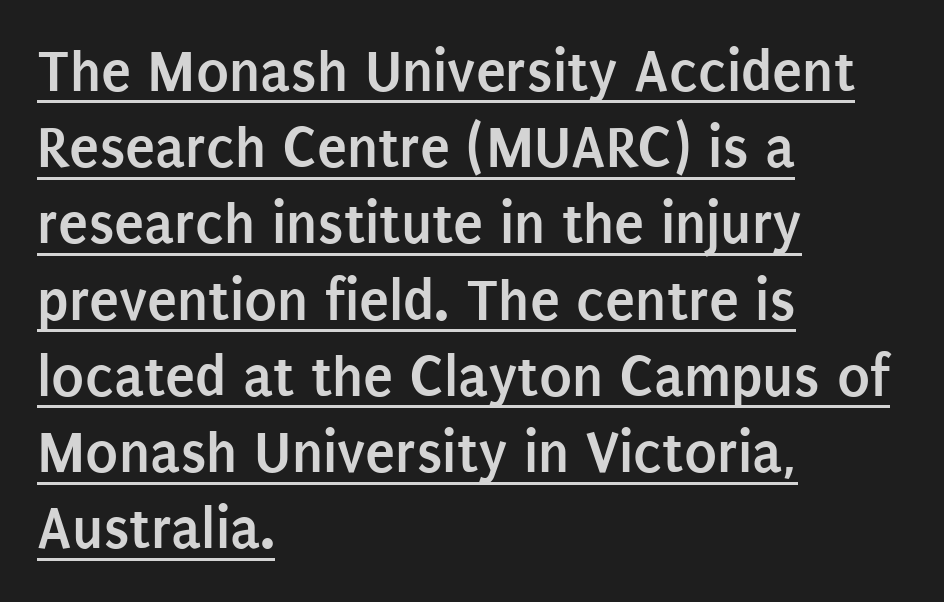
The image shows 61 px semibold, condensed sans-serif type, upright; set left-aligned, normal line spacing (1.25x), normal letter spacing, underlined; low stroke contrast and a large x-height.
